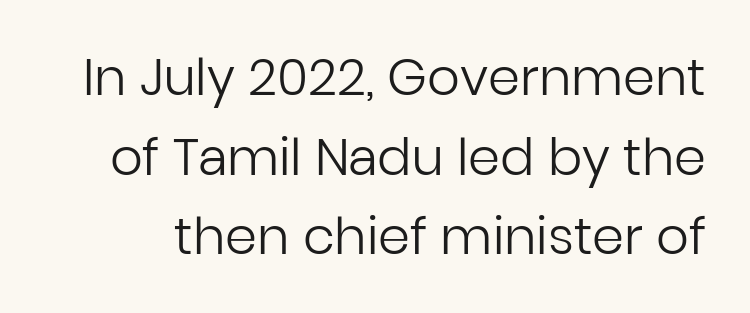
Q: Is the text bold? A: No.
Q: Is the text italic (slanted)? A: No, it is upright.
Q: Is the typeface a serif or a sans-serif typeface? A: Sans-serif.
Q: Is the text underlined? A: No.
Q: Is the spacing between letters normal or unusually wide? A: Normal.
Q: Is the spacing between lines tight, normal or loose? A: Normal.
Q: Width (condensed, normal, or wide)? A: Normal.
Q: Stroke contrast? A: Low.
Q: x-height? A: Medium.
Q: Monospaced? A: No.
